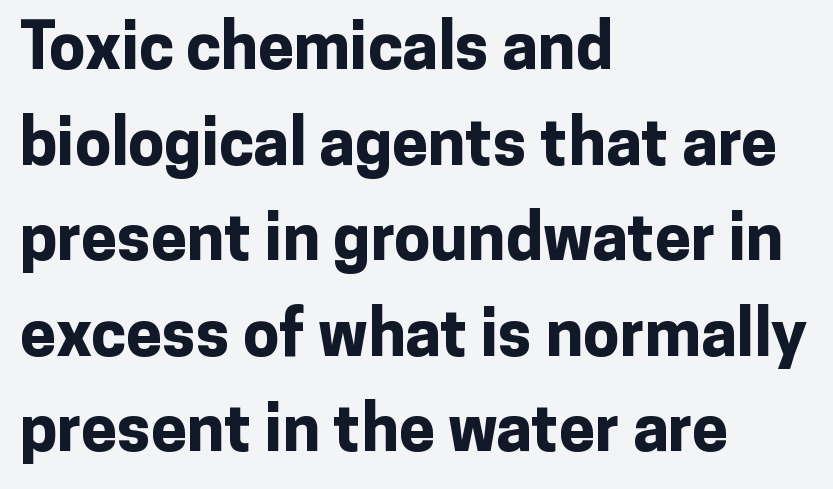
Honestly, there is no underline to notice here at all. Interline gaps are of average width in this sample. Students, this is bold: see how much ink each stroke carries. There is no visible air inserted between adjacent glyphs.
